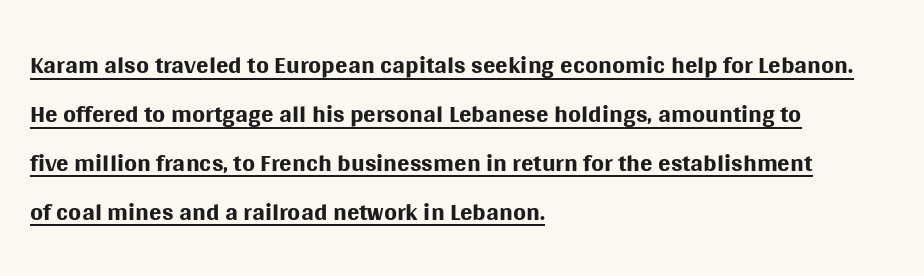
Reading down the column, the eye jumps a familiar distance to each next line. Horizontally, the lines are justified to the leading edge only. Inter-character spacing is left at the font's built-in metrics. Rendered with straight, roman letterforms. The face used here appears with an underline applied. Is the stroke heavy? The answer is a plain regular-or-lighter.
